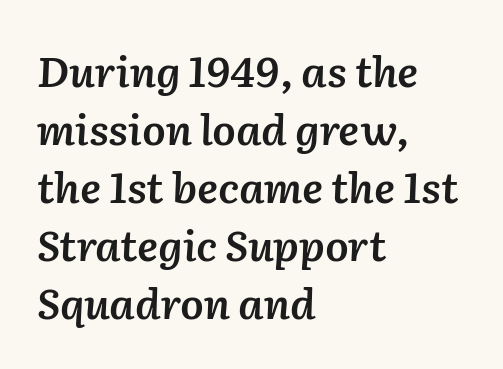
The image shows 42 px semibold type, italic (leaning right); set left-aligned, normal line spacing (1.38x), normal letter spacing, not underlined; low stroke contrast and a medium x-height.
